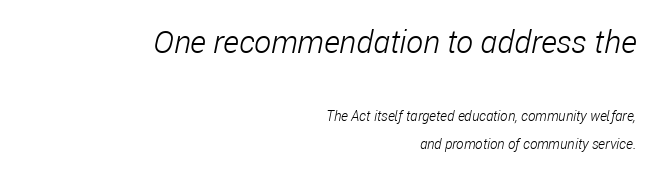
It's the slanting kind of type. The face used here appears at its bigger size in the upper chunk. Observe the ordinary spacing: letters are neighbours, not strangers. Horizontally, the lines are justified to the trailing edge only. Notice the wide empty band between every row — that's loose leading. These lines are rendered in a variable-pitch font.
